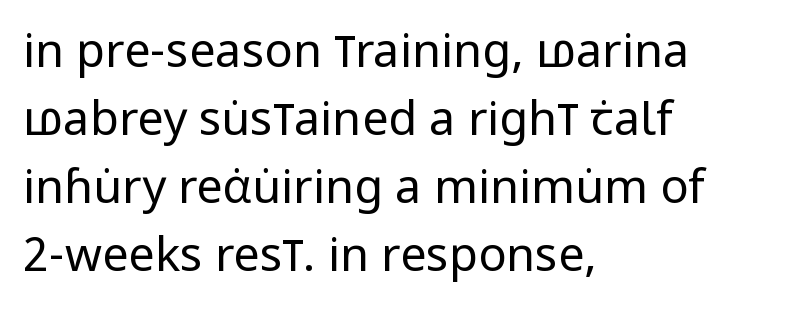
Q: Is the text bold? A: No.
Q: Is the text italic (slanted)? A: No, it is upright.
Q: Is the typeface a serif or a sans-serif typeface? A: Sans-serif.
Q: Is the text underlined? A: No.
Q: How is the paragraph aligned? A: Left-aligned.
Q: Is the spacing between letters normal or unusually wide? A: Normal.
Q: Is the spacing between lines tight, normal or loose? A: Normal.
Q: Width (condensed, normal, or wide)? A: Condensed.
Q: Stroke contrast? A: Low.
Q: x-height? A: Large.
Q: Monospaced? A: No.
